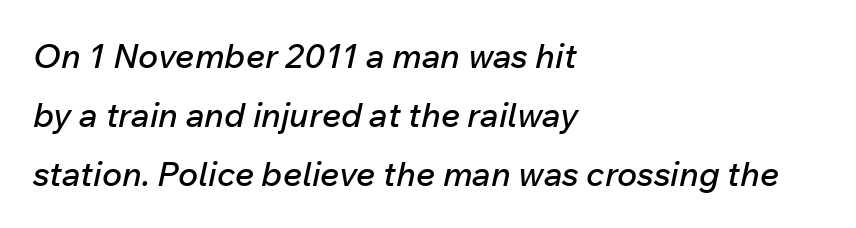
The image shows 34 px text type, italic (leaning right); set left-aligned, line spacing 1.73x, normal letter spacing, not underlined; low stroke contrast and a medium x-height.
